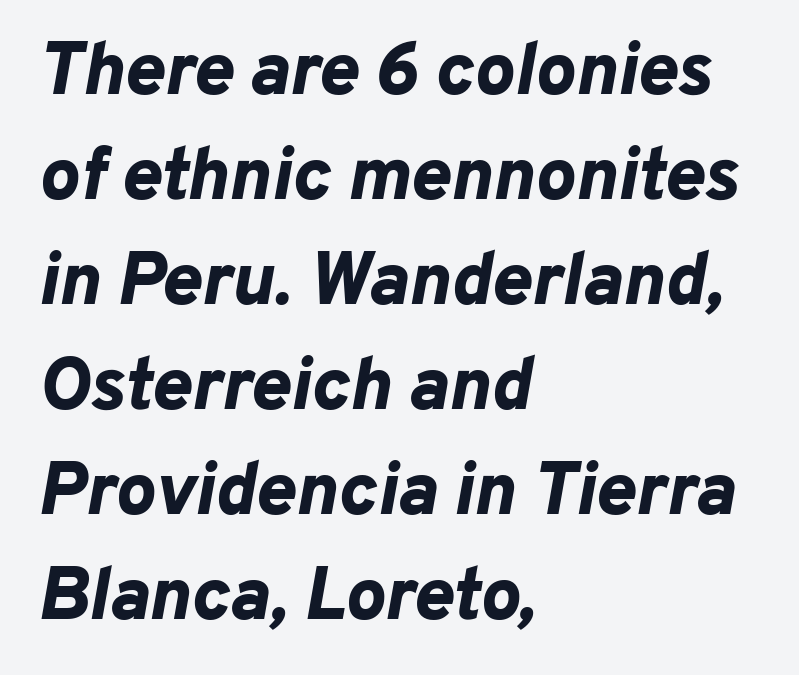
Q: Is the text bold? A: Yes.
Q: Is the text italic (slanted)? A: Yes, it leans right by about 10 degrees.
Q: Is the text underlined? A: No.
Q: How is the paragraph aligned? A: Left-aligned.
Q: Is the spacing between letters normal or unusually wide? A: Normal.
Q: Is the spacing between lines tight, normal or loose? A: Normal.
Q: Width (condensed, normal, or wide)? A: Normal.
Q: Stroke contrast? A: Low.
Q: x-height? A: Medium.
Q: Monospaced? A: No.
